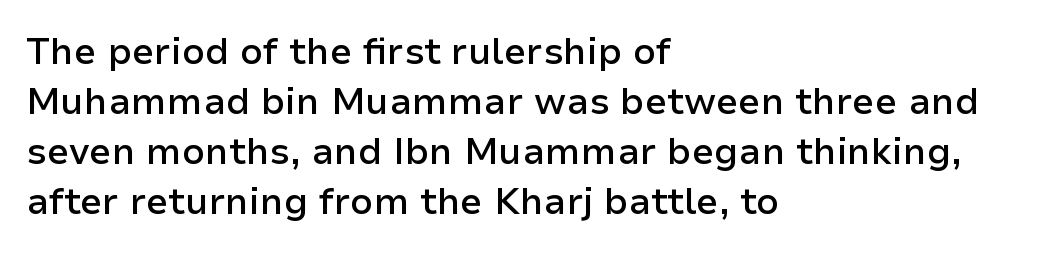
{"serif": "no", "italic": "no", "bold": "semi", "weight": "semibold", "width": "normal", "stroke_contrast": "low", "x_height": "medium", "monospaced": "no", "underline": "no", "align": "left", "line_spacing": "normal", "line_spacing_ratio": 1.35, "letter_spacing": "normal", "letter_spacing_em": 0.0, "glyph_px": 37}
